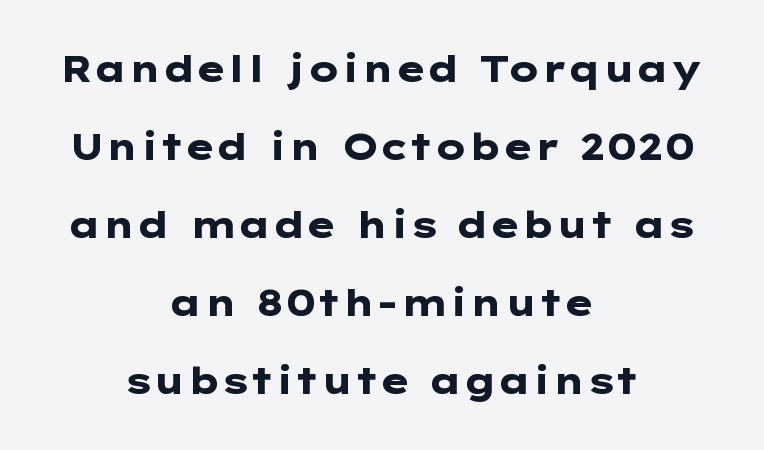
Q: Is the text bold? A: Yes.
Q: Is the text italic (slanted)? A: No, it is upright.
Q: Is the typeface a serif or a sans-serif typeface? A: Sans-serif.
Q: Is the text underlined? A: No.
Q: How is the paragraph aligned? A: Centered.
Q: Is the spacing between letters normal or unusually wide? A: Normal.
Q: Is the spacing between lines tight, normal or loose? A: Loose.
Q: Width (condensed, normal, or wide)? A: Wide.
Q: Stroke contrast? A: Low.
Q: x-height? A: Medium.
